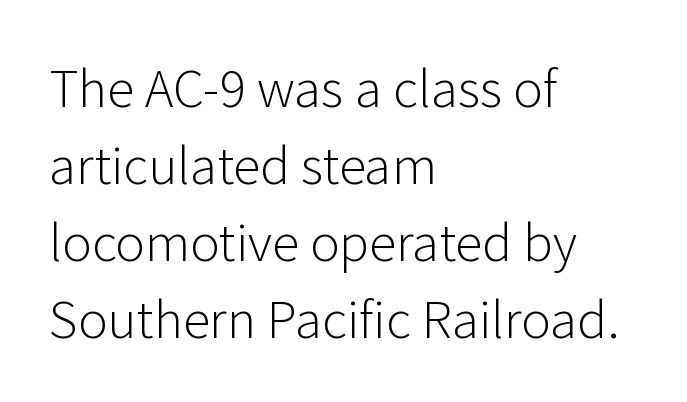
Q: Is the text bold? A: No.
Q: Is the text italic (slanted)? A: No, it is upright.
Q: Is the typeface a serif or a sans-serif typeface? A: Sans-serif.
Q: Is the text underlined? A: No.
Q: How is the paragraph aligned? A: Left-aligned.
Q: Is the spacing between letters normal or unusually wide? A: Normal.
Q: Is the spacing between lines tight, normal or loose? A: Normal.
Q: Width (condensed, normal, or wide)? A: Normal.
Q: Stroke contrast? A: Low.
Q: x-height? A: Medium.
Q: Monospaced? A: No.
